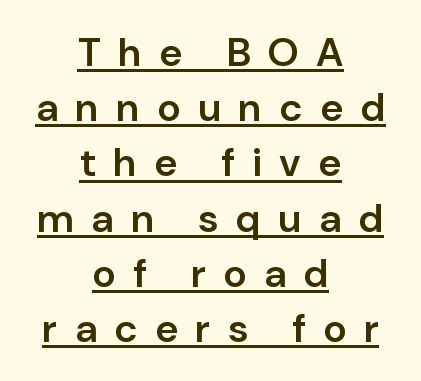
Q: Is the text bold? A: Semi-bold.
Q: Is the text italic (slanted)? A: No, it is upright.
Q: Is the typeface a serif or a sans-serif typeface? A: Sans-serif.
Q: Is the text underlined? A: Yes.
Q: How is the paragraph aligned? A: Centered.
Q: Is the spacing between letters normal or unusually wide? A: Unusually wide.
Q: Is the spacing between lines tight, normal or loose? A: Normal.
Q: Width (condensed, normal, or wide)? A: Normal.
Q: Stroke contrast? A: Low.
Q: x-height? A: Medium.
Q: Monospaced? A: No.
